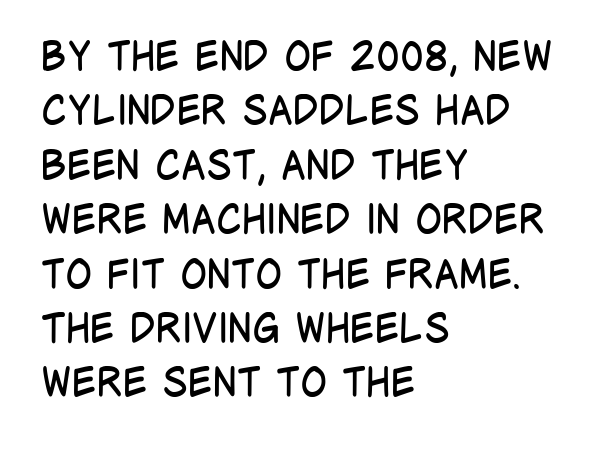
{"serif": "no", "italic": "no", "bold": "no", "weight": "regular", "width": "condensed", "stroke_contrast": "low", "x_height": "large", "monospaced": "no", "underline": "no", "align": "left", "line_spacing": "normal", "line_spacing_ratio": 1.36, "letter_spacing": "normal", "letter_spacing_em": 0.0, "glyph_px": 40}
